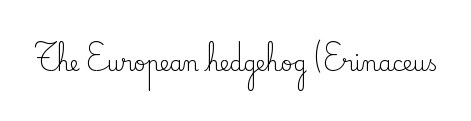
Q: Is the text bold? A: No.
Q: Is the text italic (slanted)? A: No, it is upright.
Q: Is the text underlined? A: No.
Q: Is the spacing between letters normal or unusually wide? A: Normal.
